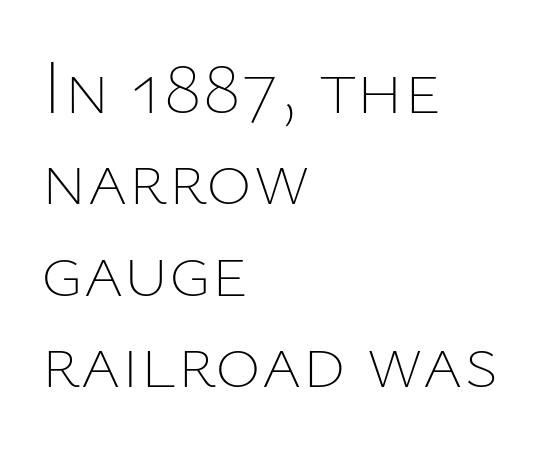
Q: Is the text bold? A: No.
Q: Is the text italic (slanted)? A: No, it is upright.
Q: Is the text underlined? A: No.
Q: How is the paragraph aligned? A: Left-aligned.
Q: Is the spacing between letters normal or unusually wide? A: Normal.
Q: Width (condensed, normal, or wide)? A: Normal.
Q: Stroke contrast? A: Low.
Q: x-height? A: Medium.
Q: Monospaced? A: No.
